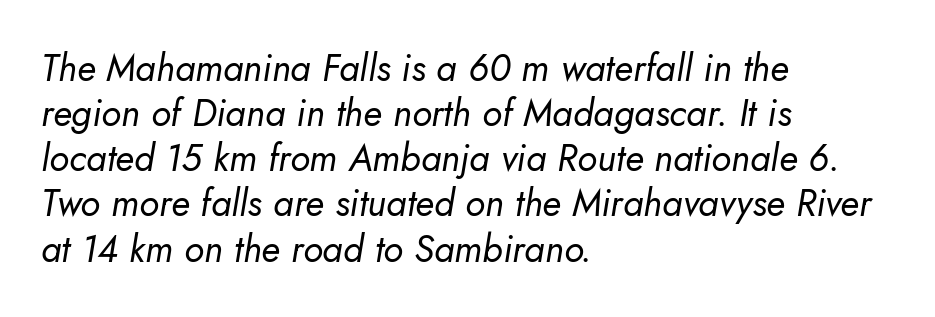
Q: Is the text bold? A: No.
Q: Is the text italic (slanted)? A: Yes, it leans right by about 5 degrees.
Q: Is the text underlined? A: No.
Q: How is the paragraph aligned? A: Left-aligned.
Q: Is the spacing between letters normal or unusually wide? A: Normal.
Q: Width (condensed, normal, or wide)? A: Normal.
Q: Stroke contrast? A: Low.
Q: x-height? A: Small.
Q: Monospaced? A: No.
